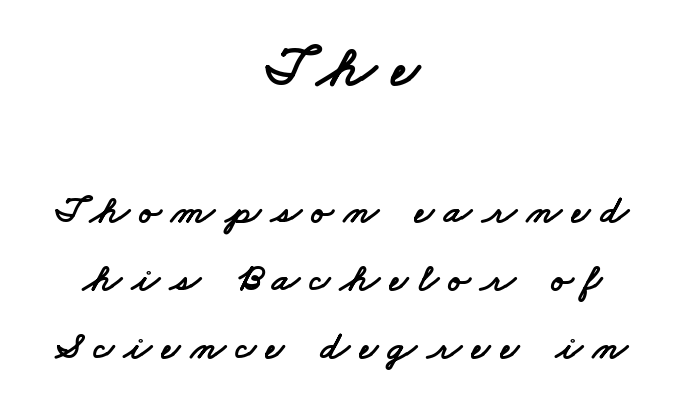
{"serif": "no", "width": "wide", "stroke_contrast": "low", "x_height": "small", "monospaced": "no", "underline": "no", "align": "center", "line_spacing_ratio": 1.71, "letter_spacing": "wide", "letter_spacing_em": 0.26, "larger_block": "first", "size_ratio": 1.5, "glyph_px": 60}
